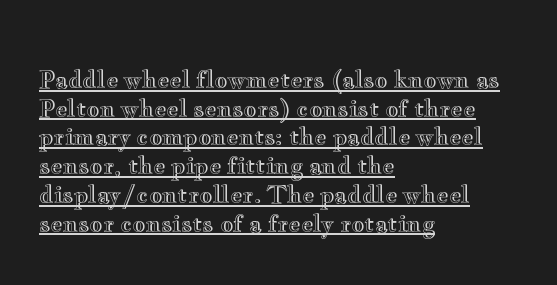
{"italic": "no", "underline": "yes", "align": "left", "line_spacing": "normal", "line_spacing_ratio": 1.25, "letter_spacing": "normal", "letter_spacing_em": 0.0, "glyph_px": 23}
